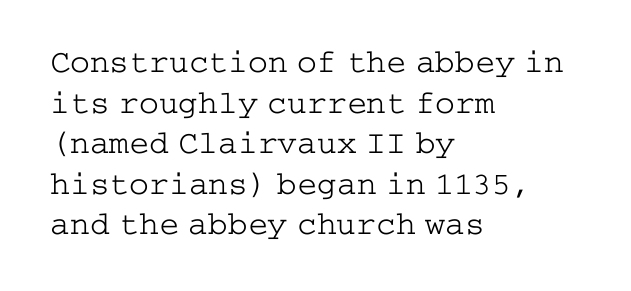
The image shows 33 px light, wide serif type, upright; set left-aligned, line spacing 1.23x, normal letter spacing, not underlined; low stroke contrast and a medium x-height.
